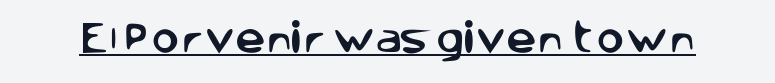
Q: Is the text italic (slanted)? A: No, it is upright.
Q: Is the typeface a serif or a sans-serif typeface? A: Sans-serif.
Q: Is the text underlined? A: Yes.
Q: Is the spacing between letters normal or unusually wide? A: Normal.
Q: Width (condensed, normal, or wide)? A: Normal.
Q: Stroke contrast? A: Low.
Q: x-height? A: Large.
Q: Monospaced? A: No.
